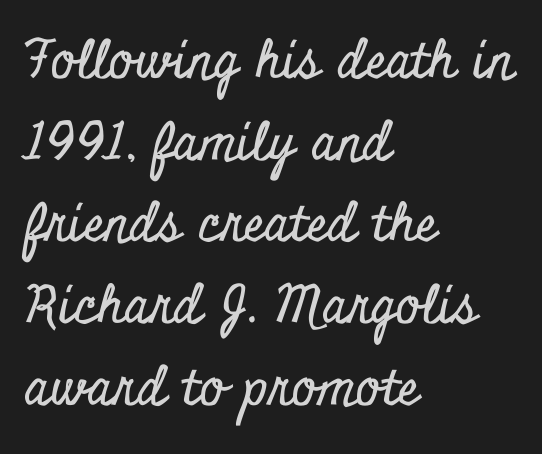
Q: Is the text italic (slanted)? A: Yes.
Q: Is the typeface a serif or a sans-serif typeface? A: Serif.
Q: Is the text underlined? A: No.
Q: How is the paragraph aligned? A: Left-aligned.
Q: Is the spacing between letters normal or unusually wide? A: Normal.
Q: Is the spacing between lines tight, normal or loose? A: Normal.
Q: Width (condensed, normal, or wide)? A: Condensed.
Q: Stroke contrast? A: Low.
Q: x-height? A: Small.
Q: Monospaced? A: No.
